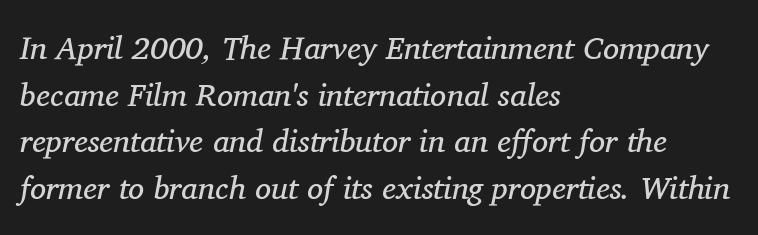
Q: Is the text bold? A: No.
Q: Is the text italic (slanted)? A: Yes, it leans right by about 11 degrees.
Q: Is the typeface a serif or a sans-serif typeface? A: Serif.
Q: Is the text underlined? A: No.
Q: How is the paragraph aligned? A: Left-aligned.
Q: Is the spacing between letters normal or unusually wide? A: Normal.
Q: Is the spacing between lines tight, normal or loose? A: Normal.
Q: Width (condensed, normal, or wide)? A: Normal.
Q: Stroke contrast? A: Medium.
Q: x-height? A: Medium.
Q: Monospaced? A: No.
